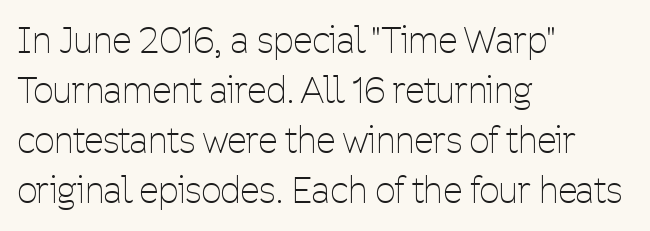
The image shows 35 px thin, condensed sans-serif type, upright; set left-aligned, normal line spacing (1.43x), normal letter spacing, not underlined; low stroke contrast and a medium x-height.
